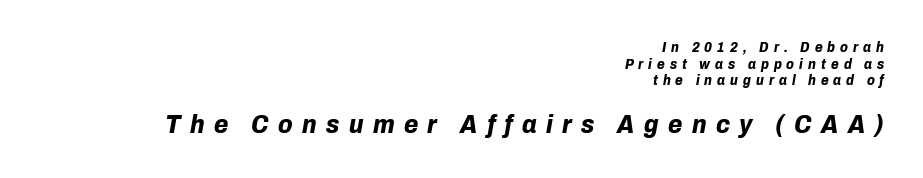
Q: Is the text bold? A: Yes.
Q: Is the text italic (slanted)? A: Yes, it leans right by about 10 degrees.
Q: Is the text underlined? A: No.
Q: How is the paragraph aligned? A: Right-aligned.
Q: Is the spacing between letters normal or unusually wide? A: Unusually wide.
Q: Which block of text is set in a larger size, the first (top) or the second (bottom)? A: The second (bottom) one.
